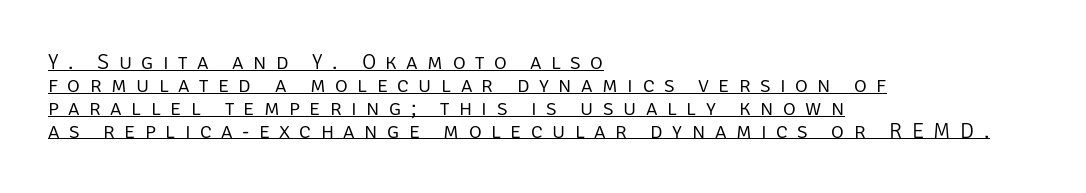
Caption: expanded tracking, letters set apart. Think standard paragraph weight, or any step lighter than that. In terms of leading, this rendering errs on the cramped side. Every word sits above its own underline. Unlike italic type, these characters show no tilt at all. Does the copy run flush right? No — it runs flush left.
